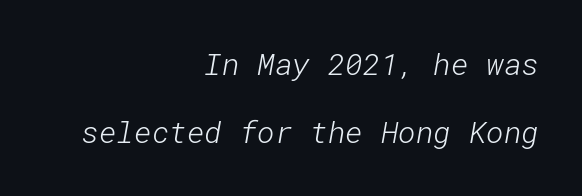
The image shows 30 px light sans-serif type; set right-aligned, loose line spacing (2.28x), normal letter spacing, not underlined; low stroke contrast and a medium x-height.
